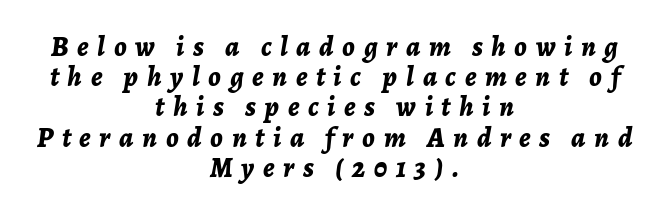
Q: Is the text bold? A: Yes.
Q: Is the text italic (slanted)? A: Yes, it leans right by about 7 degrees.
Q: Is the text underlined? A: No.
Q: How is the paragraph aligned? A: Centered.
Q: Is the spacing between letters normal or unusually wide? A: Unusually wide.
Q: Is the spacing between lines tight, normal or loose? A: Tight.
Q: Width (condensed, normal, or wide)? A: Normal.
Q: Stroke contrast? A: Low.
Q: x-height? A: Medium.
Q: Monospaced? A: No.
